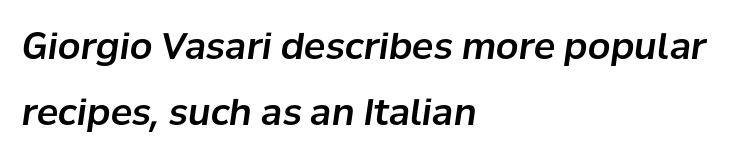
Q: Is the text italic (slanted)? A: Yes, it leans right by about 8 degrees.
Q: Is the text underlined? A: No.
Q: How is the paragraph aligned? A: Left-aligned.
Q: Is the spacing between letters normal or unusually wide? A: Normal.
Q: Width (condensed, normal, or wide)? A: Normal.
Q: Stroke contrast? A: Low.
Q: x-height? A: Medium.
Q: Monospaced? A: No.
